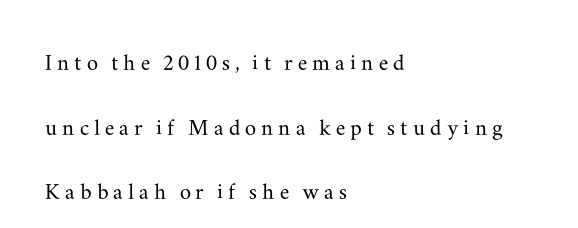
{"serif": "yes", "italic": "no", "width": "wide", "stroke_contrast": "medium", "x_height": "small", "monospaced": "no", "underline": "no", "align": "left", "line_spacing": "loose", "line_spacing_ratio": 2.31, "glyph_px": 28}
